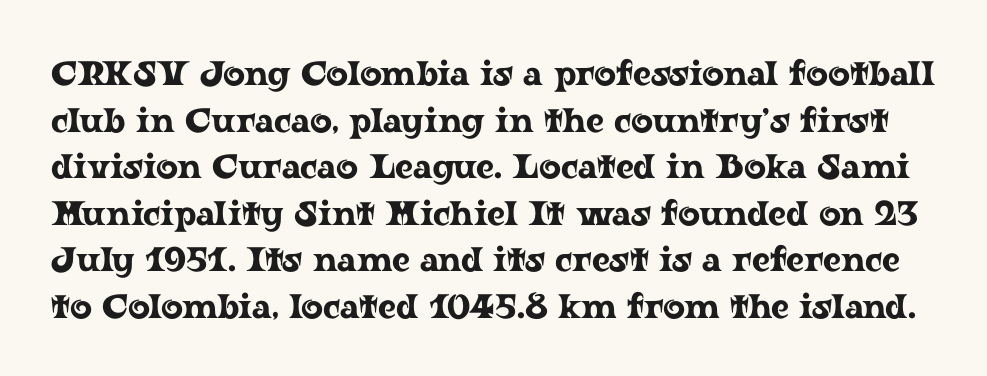
{"serif": "yes", "italic": "no", "width": "wide", "stroke_contrast": "low", "x_height": "medium", "monospaced": "no", "underline": "no", "line_spacing": "normal", "line_spacing_ratio": 1.37, "letter_spacing": "normal", "letter_spacing_em": 0.0, "glyph_px": 34}
